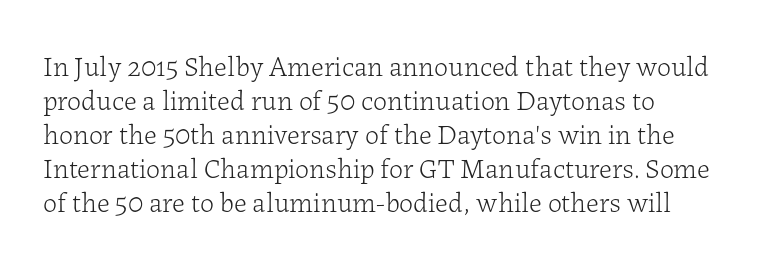
{"serif": "yes", "italic": "no", "bold": "no", "weight": "light", "width": "normal", "stroke_contrast": "low", "x_height": "medium", "monospaced": "no", "underline": "no", "line_spacing_ratio": 1.21, "letter_spacing": "normal", "letter_spacing_em": 0.0, "glyph_px": 28}
